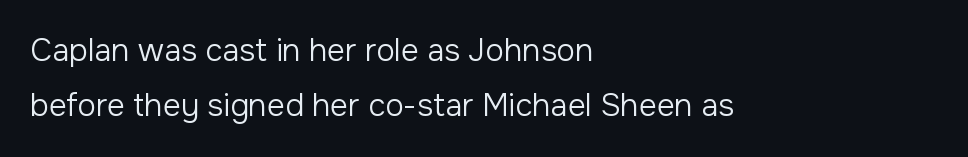
The image shows 31 px regular-weight sans-serif type, upright; set left-aligned, line spacing 1.78x, normal letter spacing, not underlined; low stroke contrast and a medium x-height.
